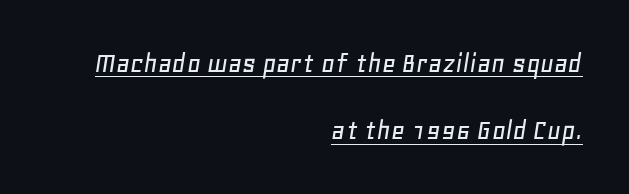
{"italic": "yes", "lean": "right", "slant_degrees": 11, "width": "normal", "stroke_contrast": "low", "x_height": "large", "monospaced": "no", "underline": "yes", "align": "right", "line_spacing": "loose", "line_spacing_ratio": 2.25, "letter_spacing": "normal", "letter_spacing_em": 0.0, "glyph_px": 30}
